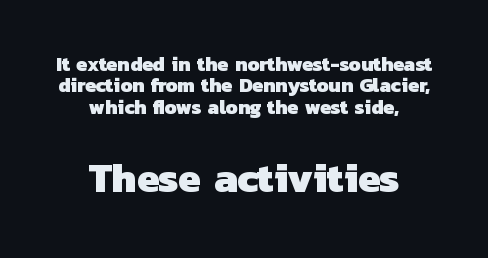
The image shows 41 px heavy sans-serif type; set centered, tight line spacing (1.07x), normal letter spacing, not underlined; the second (bottom) block is 2.05x larger; low stroke contrast and a medium x-height.
